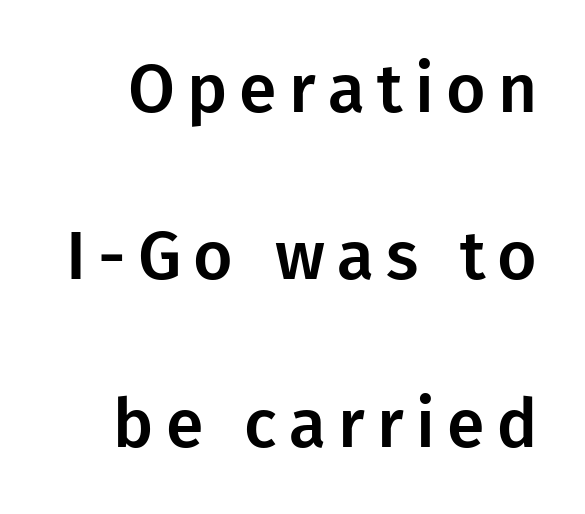
Q: Is the text italic (slanted)? A: No, it is upright.
Q: Is the typeface a serif or a sans-serif typeface? A: Sans-serif.
Q: Is the text underlined? A: No.
Q: Is the spacing between lines tight, normal or loose? A: Loose.
Q: Width (condensed, normal, or wide)? A: Normal.
Q: Stroke contrast? A: Low.
Q: x-height? A: Medium.
Q: Monospaced? A: No.
